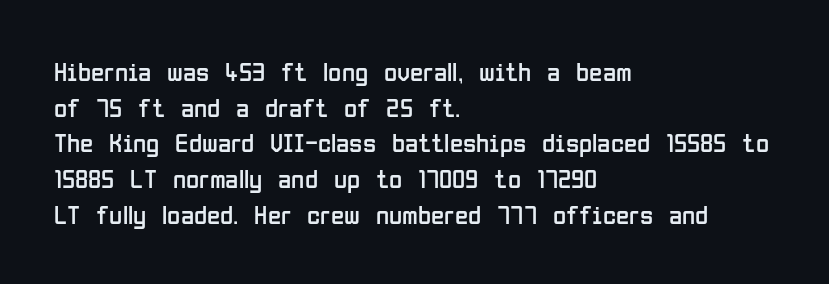
The image shows 27 px text type, upright; set left-aligned, normal line spacing (1.32x), normal letter spacing, not underlined.
